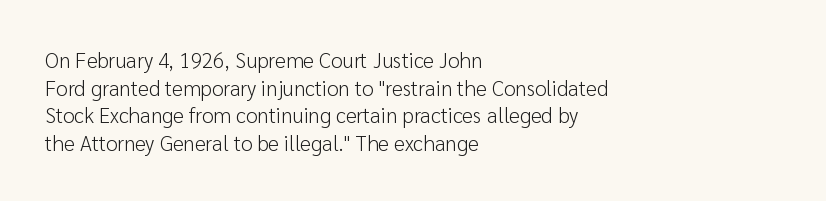
The image shows 21 px text type, upright; set left-aligned, normal line spacing (1.31x), normal letter spacing, not underlined.
